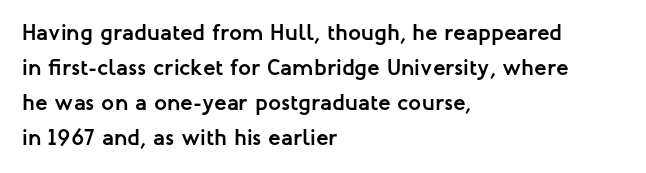
A normal amount of white space separates one row of letters from the next. The lines in this sample share a left origin and differ only in where they stop. Characters follow at the spacing the type designer built in. In terms of weight, the rendering is a true, heavy bold.
